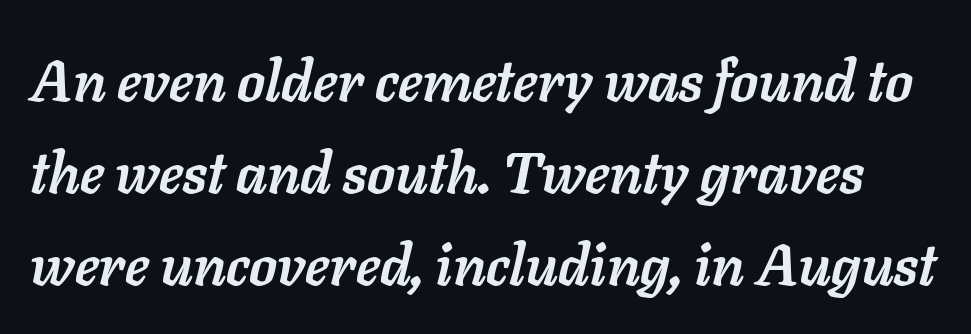
Q: Is the text bold? A: Yes.
Q: Is the text italic (slanted)? A: Yes, it leans right by about 11 degrees.
Q: Is the text underlined? A: No.
Q: Is the spacing between letters normal or unusually wide? A: Normal.
Q: Is the spacing between lines tight, normal or loose? A: Normal.
Q: Width (condensed, normal, or wide)? A: Normal.
Q: Stroke contrast? A: Low.
Q: x-height? A: Medium.
Q: Monospaced? A: No.
